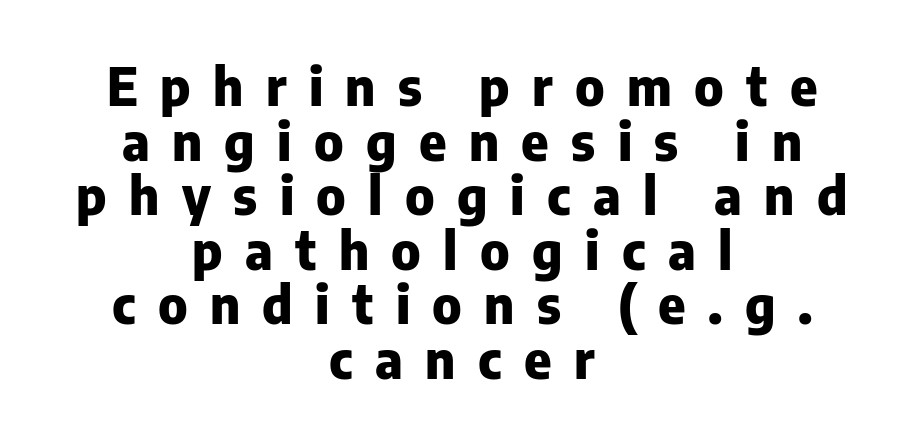
Q: Is the text bold? A: Yes.
Q: Is the text italic (slanted)? A: No, it is upright.
Q: Is the typeface a serif or a sans-serif typeface? A: Sans-serif.
Q: Is the text underlined? A: No.
Q: How is the paragraph aligned? A: Centered.
Q: Is the spacing between letters normal or unusually wide? A: Unusually wide.
Q: Is the spacing between lines tight, normal or loose? A: Tight.
Q: Width (condensed, normal, or wide)? A: Normal.
Q: Stroke contrast? A: Low.
Q: x-height? A: Medium.
Q: Monospaced? A: No.
